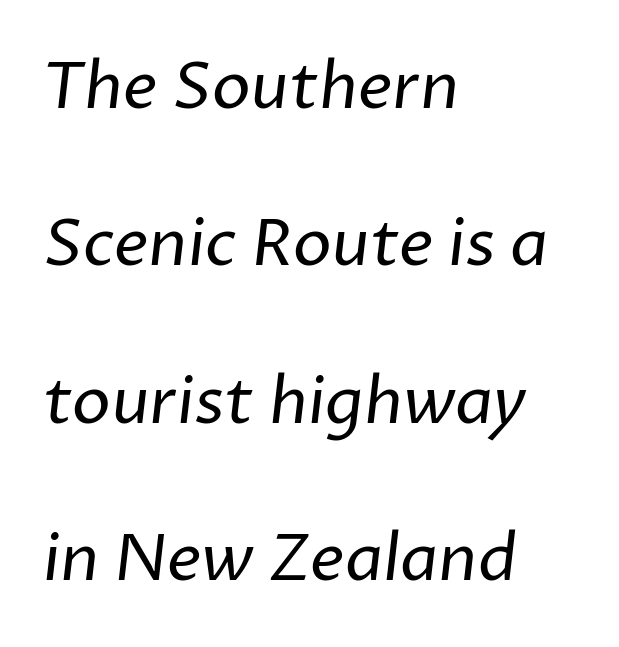
The face used here is rendered with its standard letterfit. A typesetter would call this proportional, since set widths differ per character. Leading: increased. Caption: multi-line text, flush left, ragged right. The rendering shows plain stroke endings on the letterforms — a sans-serif design. The foot of each line stays bare and open.
